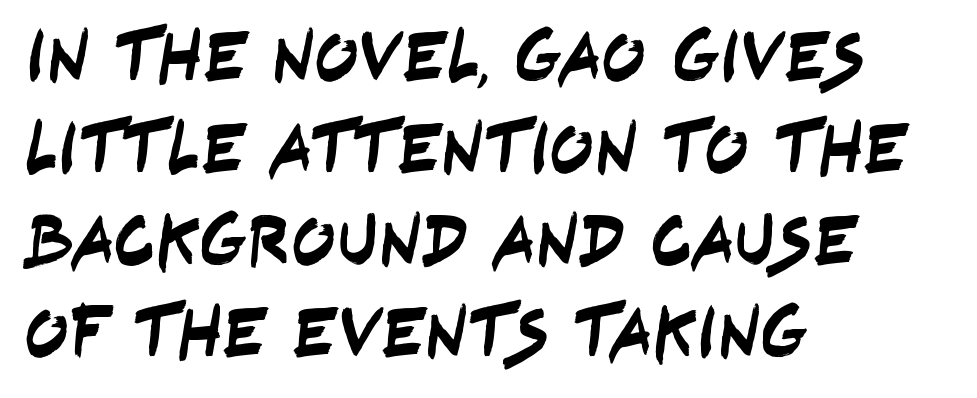
Q: Is the typeface a serif or a sans-serif typeface? A: Sans-serif.
Q: Is the text underlined? A: No.
Q: How is the paragraph aligned? A: Left-aligned.
Q: Is the spacing between letters normal or unusually wide? A: Normal.
Q: Is the spacing between lines tight, normal or loose? A: Normal.
Q: Width (condensed, normal, or wide)? A: Condensed.
Q: Stroke contrast? A: Low.
Q: x-height? A: Large.
Q: Monospaced? A: No.
